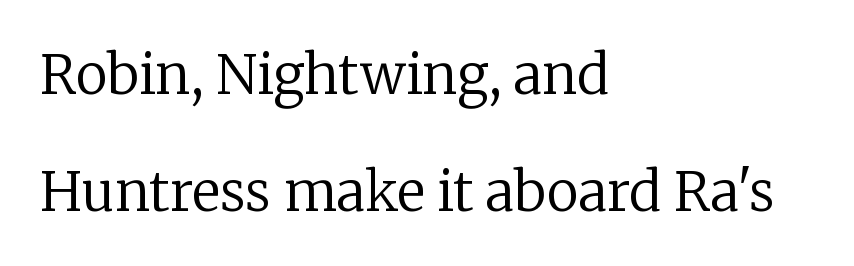
{"serif": "yes", "italic": "no", "bold": "no", "weight": "regular", "width": "normal", "stroke_contrast": "low", "x_height": "medium", "monospaced": "no", "underline": "no", "align": "left", "line_spacing": "loose", "line_spacing_ratio": 2.16, "letter_spacing": "normal", "letter_spacing_em": 0.0, "glyph_px": 54}
